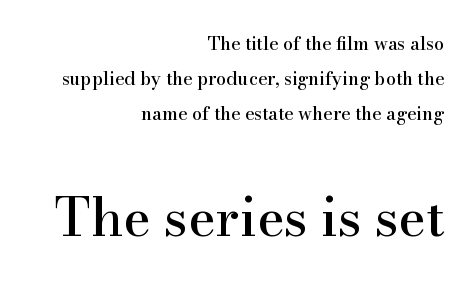
Q: Is the text italic (slanted)? A: No, it is upright.
Q: Is the typeface a serif or a sans-serif typeface? A: Serif.
Q: Is the text underlined? A: No.
Q: How is the paragraph aligned? A: Right-aligned.
Q: Is the spacing between letters normal or unusually wide? A: Normal.
Q: Is the spacing between lines tight, normal or loose? A: Loose.
Q: Which block of text is set in a larger size, the first (top) or the second (bottom)? A: The second (bottom) one.
Q: Width (condensed, normal, or wide)? A: Normal.
Q: Stroke contrast? A: High.
Q: x-height? A: Small.
Q: Monospaced? A: No.
